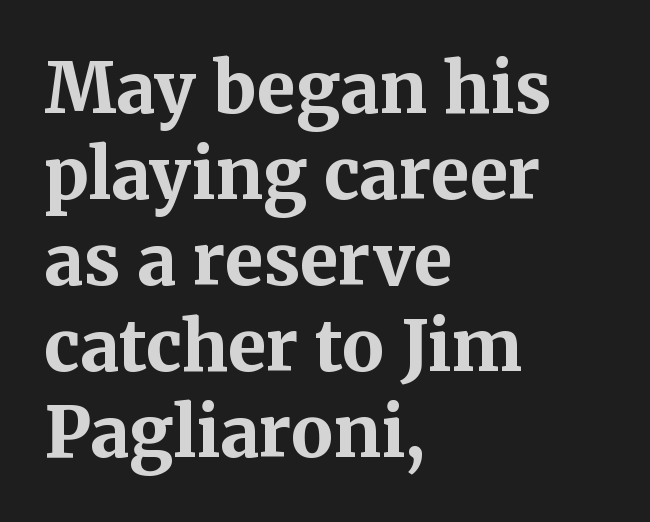
{"serif": "yes", "italic": "no", "bold": "yes", "weight": "bold", "width": "normal", "stroke_contrast": "medium", "x_height": "medium", "monospaced": "no", "underline": "no", "align": "left", "line_spacing_ratio": 1.23, "letter_spacing": "normal", "letter_spacing_em": 0.0, "glyph_px": 70}
